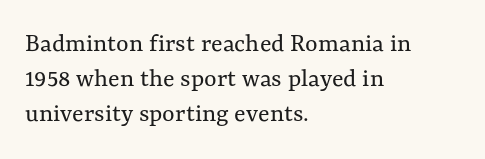
Q: Is the text bold? A: No.
Q: Is the text italic (slanted)? A: No, it is upright.
Q: Is the text underlined? A: No.
Q: How is the paragraph aligned? A: Left-aligned.
Q: Is the spacing between letters normal or unusually wide? A: Normal.
Q: Is the spacing between lines tight, normal or loose? A: Normal.
